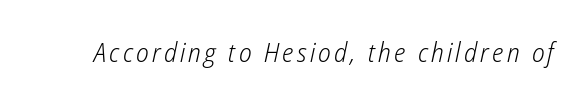
{"italic": "yes", "lean": "right", "slant_degrees": 12, "bold": "no", "underline": "no", "glyph_px": 27}
